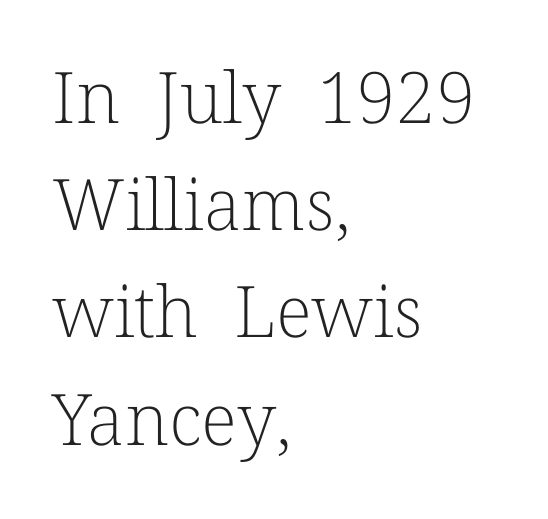
Q: Is the text bold? A: No.
Q: Is the text italic (slanted)? A: No, it is upright.
Q: Is the typeface a serif or a sans-serif typeface? A: Serif.
Q: Is the text underlined? A: No.
Q: How is the paragraph aligned? A: Left-aligned.
Q: Is the spacing between letters normal or unusually wide? A: Normal.
Q: Is the spacing between lines tight, normal or loose? A: Normal.
Q: Width (condensed, normal, or wide)? A: Normal.
Q: Stroke contrast? A: Low.
Q: x-height? A: Medium.
Q: Monospaced? A: No.
